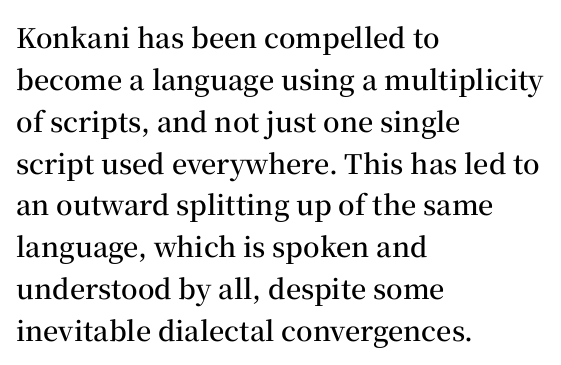
Q: Is the text bold? A: Semi-bold.
Q: Is the text italic (slanted)? A: No, it is upright.
Q: Is the text underlined? A: No.
Q: How is the paragraph aligned? A: Left-aligned.
Q: Is the spacing between letters normal or unusually wide? A: Normal.
Q: Is the spacing between lines tight, normal or loose? A: Normal.
